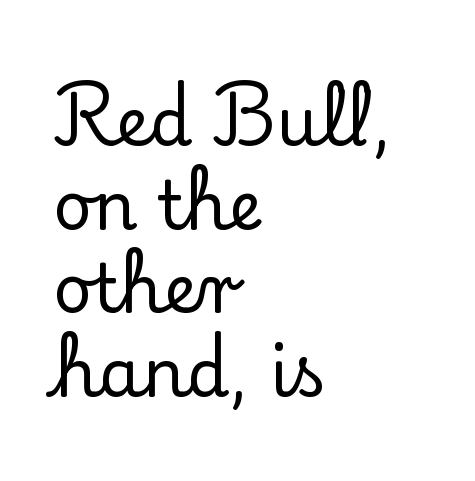
Q: Is the text italic (slanted)? A: No, it is upright.
Q: Is the typeface a serif or a sans-serif typeface? A: Serif.
Q: Is the text underlined? A: No.
Q: How is the paragraph aligned? A: Left-aligned.
Q: Is the spacing between letters normal or unusually wide? A: Normal.
Q: Is the spacing between lines tight, normal or loose? A: Normal.
Q: Width (condensed, normal, or wide)? A: Normal.
Q: Stroke contrast? A: Low.
Q: x-height? A: Small.
Q: Monospaced? A: No.
